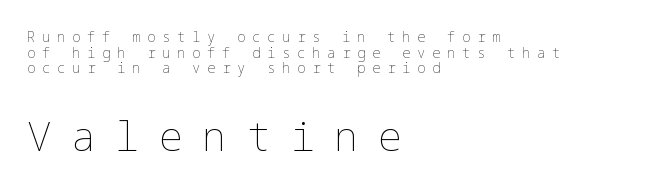
The image shows 41 px thin type, upright; set left-aligned, tight line spacing (1.12x), unusually wide letter spacing (+0.47 em), not underlined; the second (bottom) block is 2.93x larger; low stroke contrast and a medium x-height.
